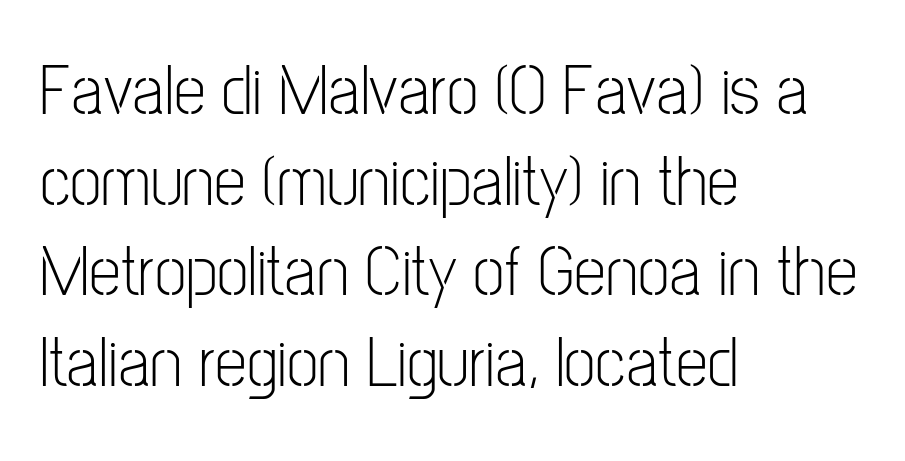
The image shows 72 px light, condensed sans-serif type, upright; set left-aligned, normal line spacing (1.26x), normal letter spacing, not underlined; low stroke contrast and a medium x-height.
